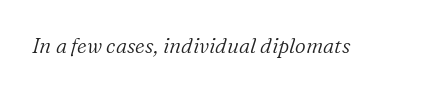
The tracking reads as untouched default to a designer's eye. The typesetting does not lean heavy: it is not bold. An italicized treatment has been applied to the whole sample. Underline: absent.
